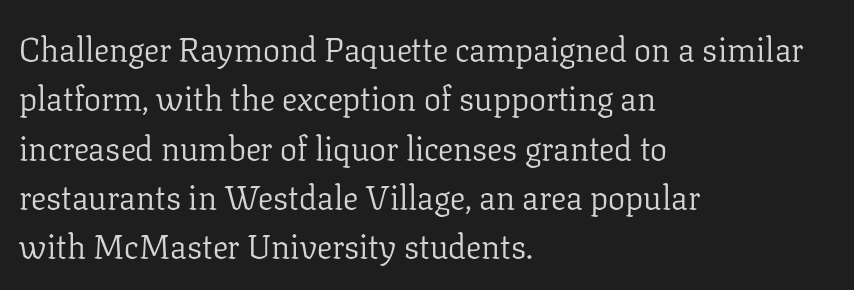
The text block is weighted toward the left margin, trailing off unevenly rightward. Observe the ordinary spacing: letters are neighbours, not strangers. Are there feet on the stems? There are — it's a serif. Nope, not italic — everything's standing straight.
